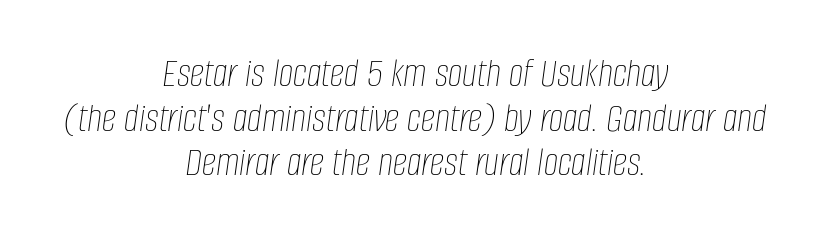
The image shows 41 px thin, condensed type, italic (leaning right); set centered, tight line spacing (1.09x), normal letter spacing, not underlined; low stroke contrast and a large x-height.
